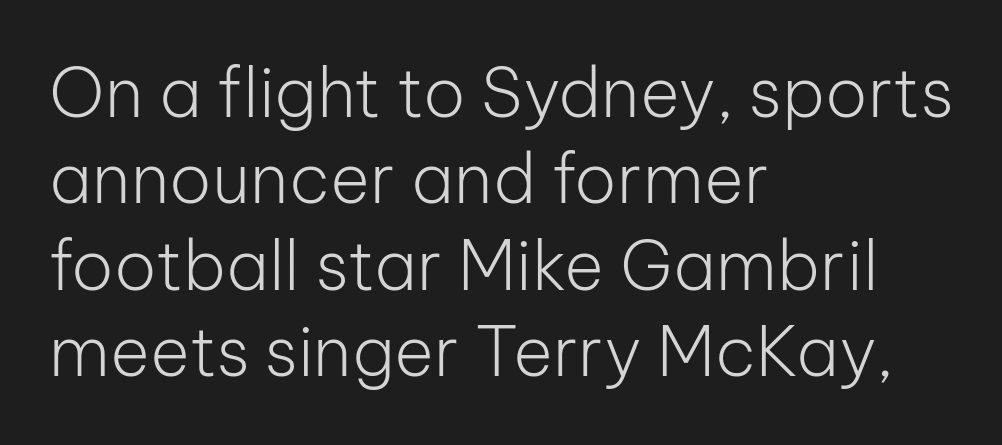
Q: Is the text bold? A: No.
Q: Is the text italic (slanted)? A: No, it is upright.
Q: Is the typeface a serif or a sans-serif typeface? A: Sans-serif.
Q: Is the text underlined? A: No.
Q: How is the paragraph aligned? A: Left-aligned.
Q: Is the spacing between letters normal or unusually wide? A: Normal.
Q: Is the spacing between lines tight, normal or loose? A: Normal.
Q: Width (condensed, normal, or wide)? A: Normal.
Q: Stroke contrast? A: Low.
Q: x-height? A: Medium.
Q: Monospaced? A: No.
